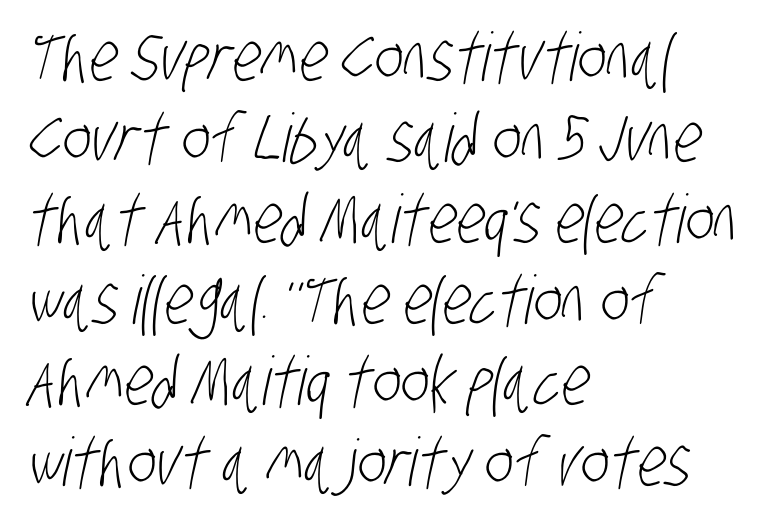
The passage shown is not bold in any degree. Is this a fixed-width face? No — the glyphs have proportional, varying widths. Rule under the text: the space is simply empty. Serifs: no, the terminals of the letterforms are clean. The setting favours the left margin, as ordinary paragraphs usually do.
